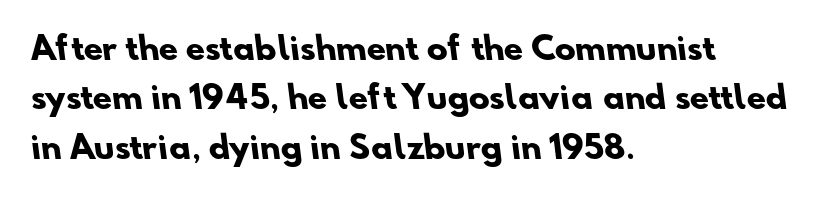
{"serif": "no", "bold": "yes", "weight": "heavy", "width": "normal", "stroke_contrast": "low", "x_height": "small", "monospaced": "no", "underline": "no", "align": "left", "line_spacing": "normal", "line_spacing_ratio": 1.59, "letter_spacing": "normal", "letter_spacing_em": 0.0, "glyph_px": 31}
